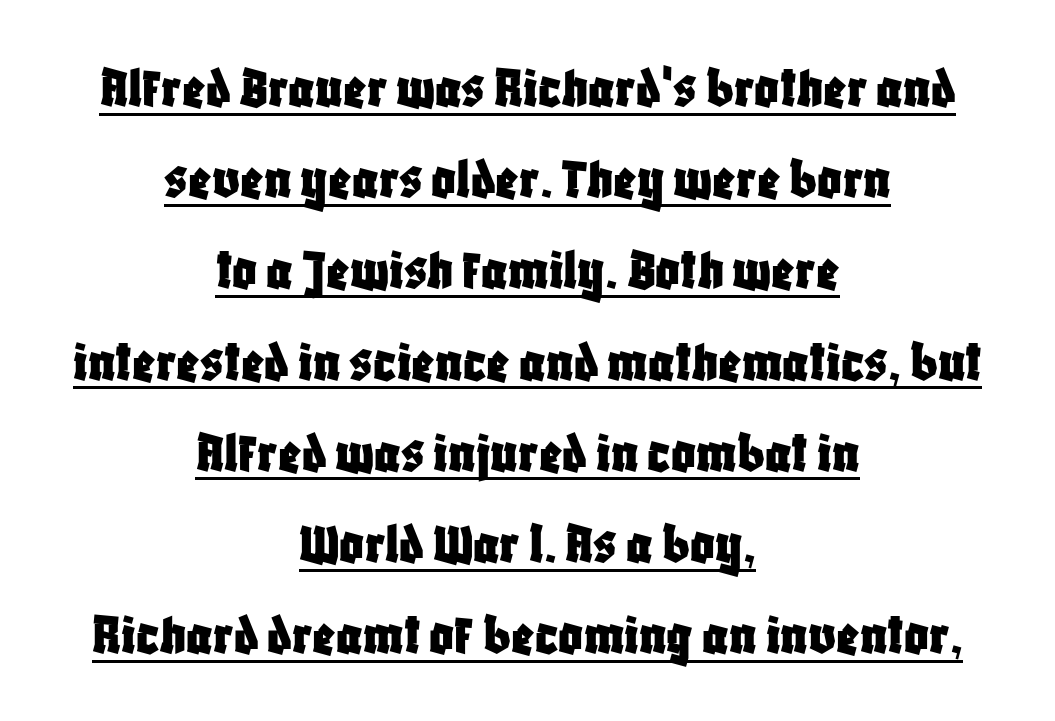
{"serif": "no", "italic": "no", "width": "condensed", "stroke_contrast": "low", "x_height": "large", "monospaced": "no", "underline": "yes", "align": "center", "line_spacing": "normal", "line_spacing_ratio": 1.52, "letter_spacing": "normal", "letter_spacing_em": 0.0, "glyph_px": 60}
